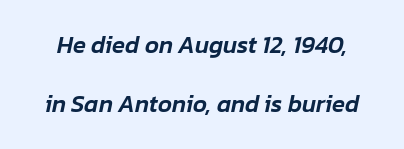
Q: Is the text italic (slanted)? A: Yes, it leans right by about 12 degrees.
Q: Is the text underlined? A: No.
Q: Is the spacing between letters normal or unusually wide? A: Normal.
Q: Is the spacing between lines tight, normal or loose? A: Loose.
